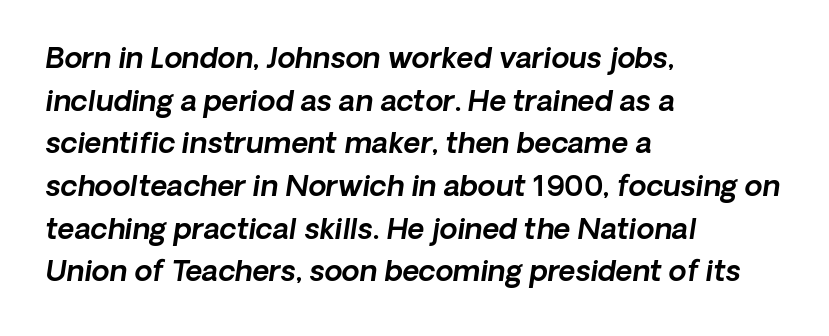
The image shows 29 px text type, italic (leaning right); set left-aligned, normal line spacing (1.47x), normal letter spacing, not underlined; a medium x-height.
